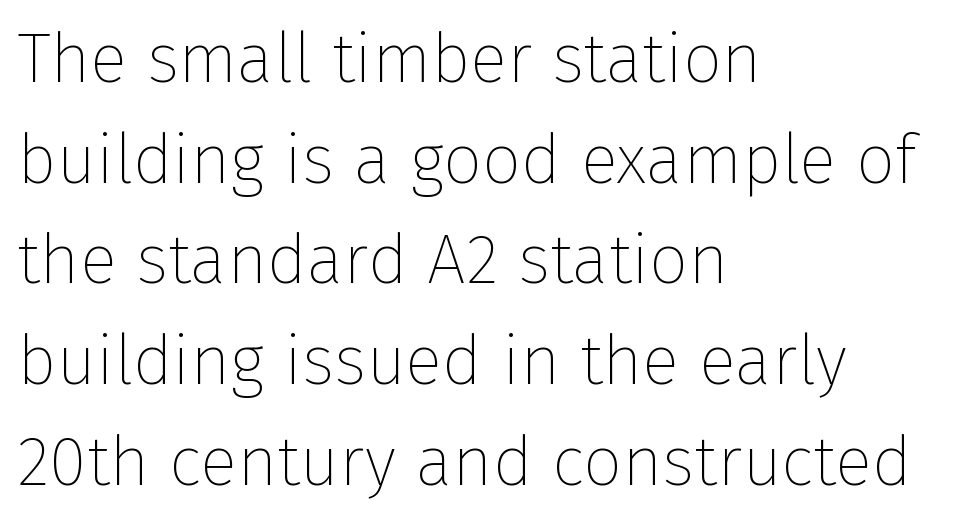
This sample has the flowing, uneven cadence of proportional lettering. Does extra space separate the letters? No, they use regular spacing. Nothing sits at the stroke ends, so this counts as sans-serif. This is roman type, the default non-slanted kind. The strip under each line holds only bare page. The font is comparable to plain body text, perhaps lighter.
